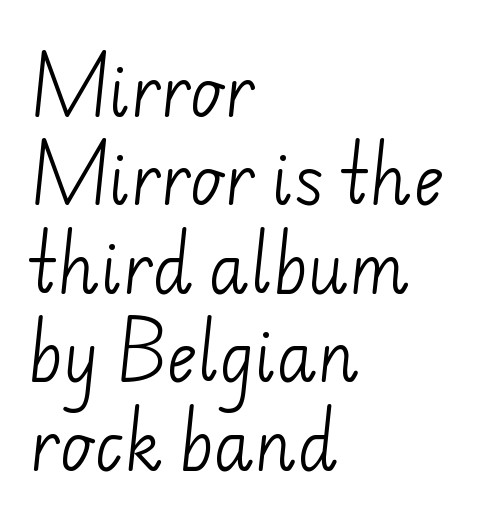
{"serif": "no", "bold": "no", "weight": "light", "width": "normal", "stroke_contrast": "low", "x_height": "small", "monospaced": "no", "underline": "no", "align": "left", "line_spacing": "normal", "line_spacing_ratio": 1.34, "letter_spacing": "normal", "letter_spacing_em": 0.0, "glyph_px": 66}
